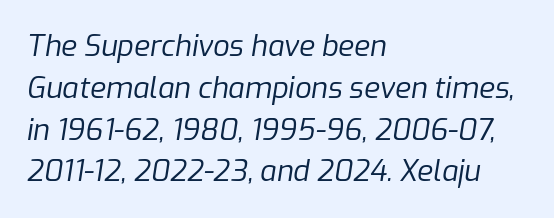
{"italic": "yes", "lean": "right", "slant_degrees": 9, "bold": "no", "weight": "regular", "width": "normal", "stroke_contrast": "low", "x_height": "medium", "monospaced": "no", "underline": "no", "align": "left", "line_spacing": "normal", "line_spacing_ratio": 1.44, "letter_spacing": "normal", "letter_spacing_em": 0.0, "glyph_px": 29}
